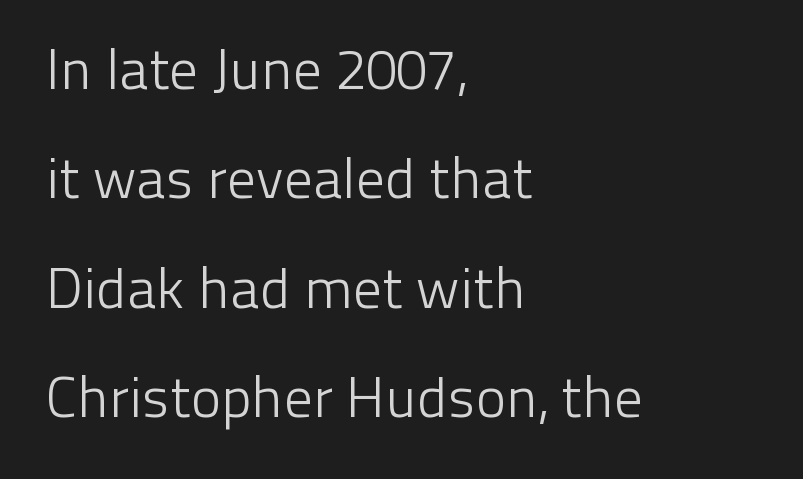
Note: no serifs on the glyphs. Tracking value appears to be zero — textbook default spacing. Quick note: underline off. The letters stand upright; this is a roman face.
